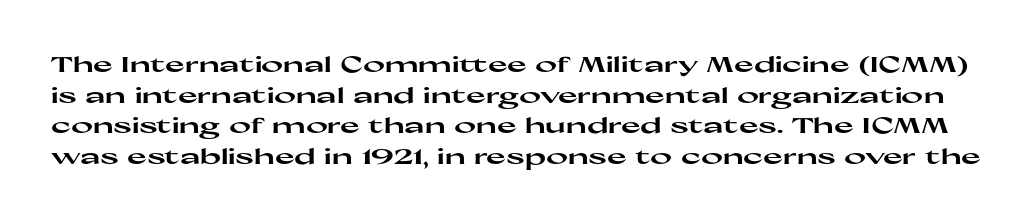
The vertical gap from one line to the next is medium. There is no visible air inserted between adjacent glyphs. Designer's note — italics off, roman on. Every letter is thick-stroked: bold, no question. Unmarked baselines from the first word to the last.
